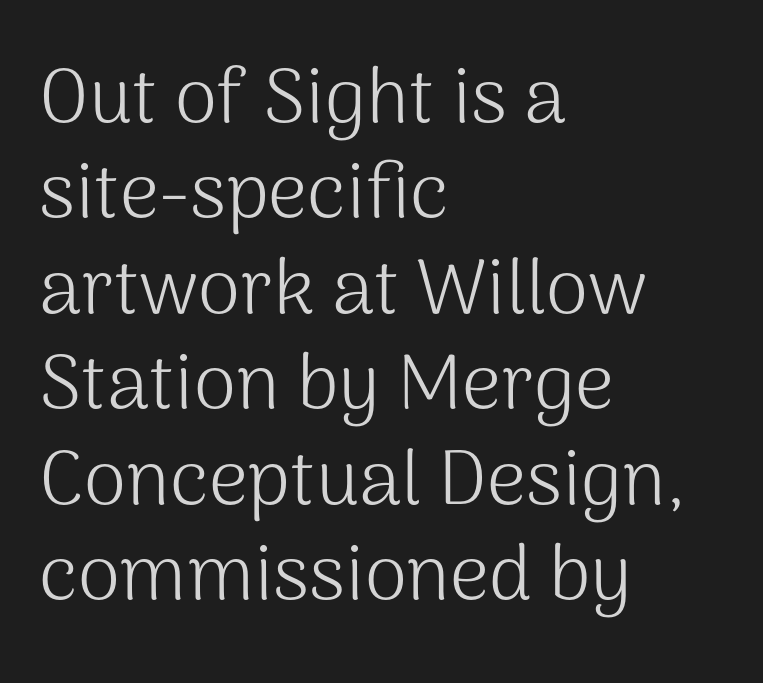
The image shows 77 px light sans-serif type, upright; set left-aligned, line spacing 1.24x, normal letter spacing, not underlined; medium stroke contrast and a medium x-height.
